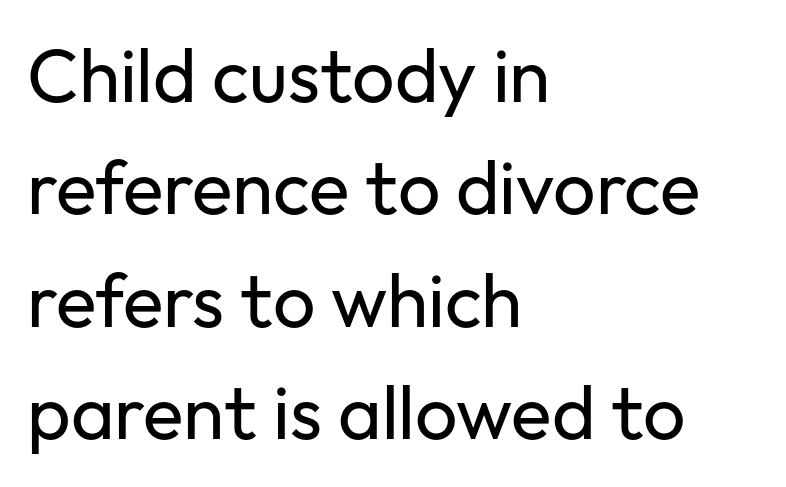
Q: Is the text bold? A: No.
Q: Is the text italic (slanted)? A: No, it is upright.
Q: Is the typeface a serif or a sans-serif typeface? A: Sans-serif.
Q: Is the text underlined? A: No.
Q: How is the paragraph aligned? A: Left-aligned.
Q: Is the spacing between letters normal or unusually wide? A: Normal.
Q: Is the spacing between lines tight, normal or loose? A: Normal.
Q: Width (condensed, normal, or wide)? A: Normal.
Q: Stroke contrast? A: Low.
Q: x-height? A: Medium.
Q: Monospaced? A: No.
